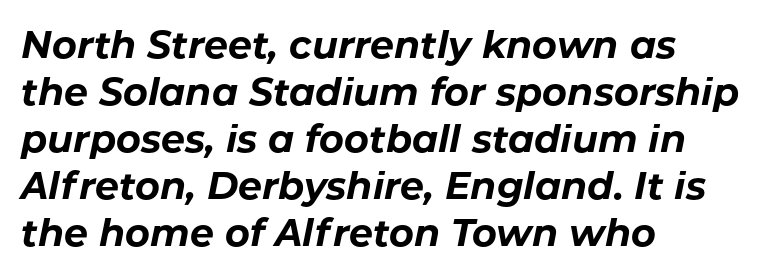
The whole block is typeset with a tilt. Typographic density is high because the face is bold. Descenders hang freely into open space. Varying glyph widths throughout — classic text-font behaviour. Each word holds together tightly as a unit, with standard inter-letter gaps.
